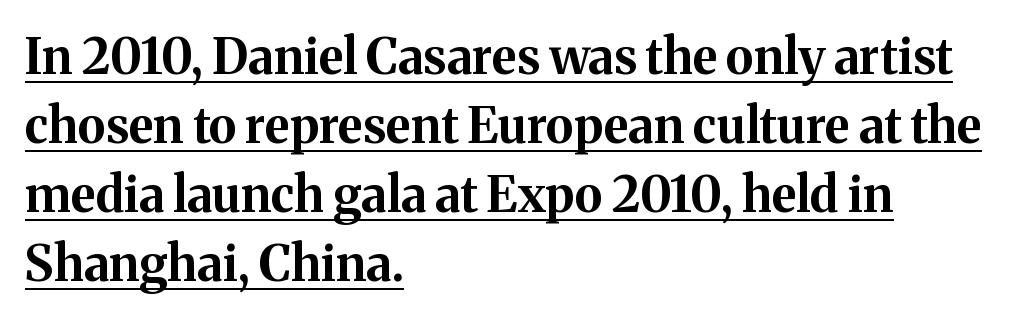
{"serif": "yes", "italic": "no", "bold": "yes", "weight": "bold", "width": "normal", "stroke_contrast": "medium", "x_height": "medium", "monospaced": "no", "underline": "yes", "align": "left", "line_spacing": "normal", "line_spacing_ratio": 1.41, "letter_spacing": "normal", "letter_spacing_em": 0.0, "glyph_px": 49}
